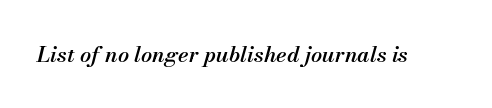
{"italic": "yes", "lean": "right", "slant_degrees": 13, "bold": "semi", "underline": "no", "letter_spacing": "normal", "letter_spacing_em": 0.0, "glyph_px": 22}
